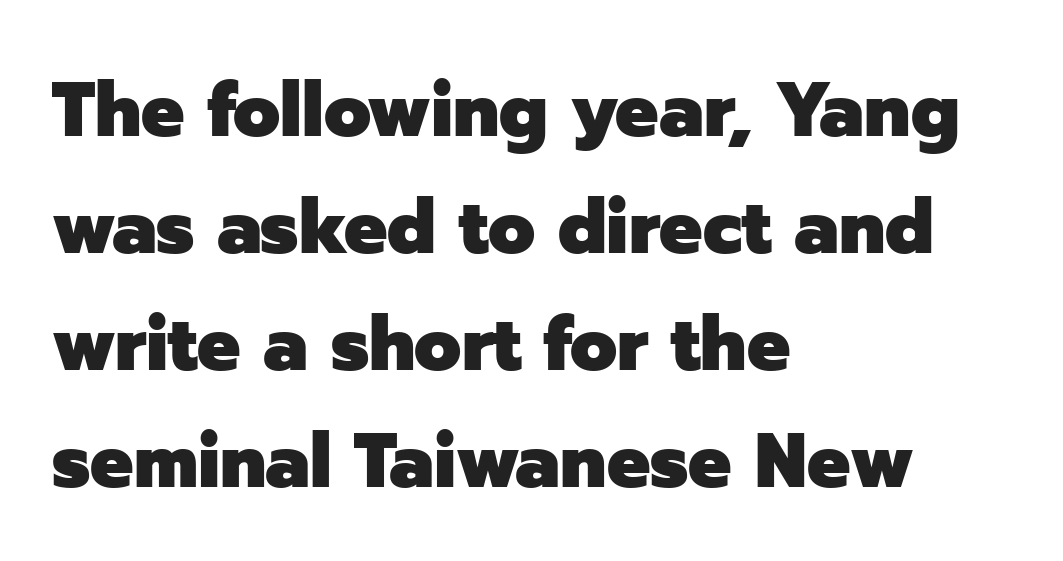
Font category for this specimen: sans-serif. Ascenders rise straight up at ninety degrees. The setting favours the left margin, as ordinary paragraphs usually do. Regular leading. Spacing verdict: proportional, widths tailored to each character.
